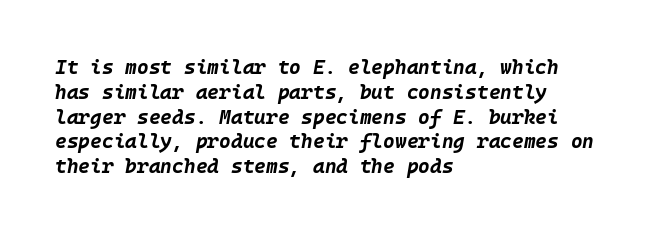
Inter-character spacing is left at the font's built-in metrics. The typesetting leans heavy: a genuine bold. The whole block is typeset with a tilt. Unmarked baselines from the first word to the last.
